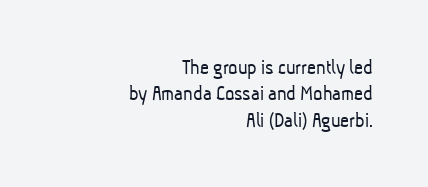
Q: Is the text bold? A: No.
Q: Is the text underlined? A: No.
Q: How is the paragraph aligned? A: Right-aligned.
Q: Is the spacing between letters normal or unusually wide? A: Normal.
